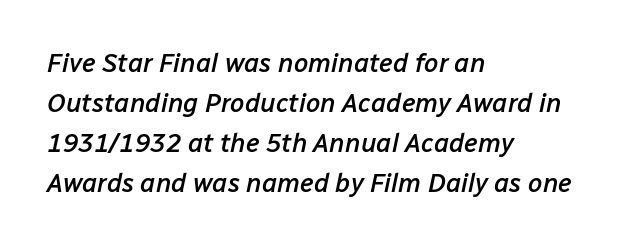
The block of text has a typical density, with ordinary space between rows. Plain, unruled lines of type. On the weight axis this lands at semibold, roughly 600. Observe the ordinary spacing: letters are neighbours, not strangers. Typeset ragged right — the left edge is the straight one.
